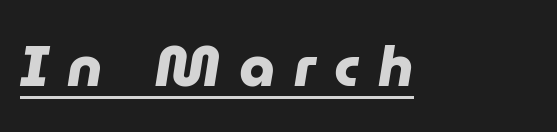
Set as a true bold cut, around the 700 mark. Has an underline been added? It has. These lines are rendered in a variable-pitch font. The passage shown is typeset with a sans-serif family. Caption: expanded tracking, letters set apart.
